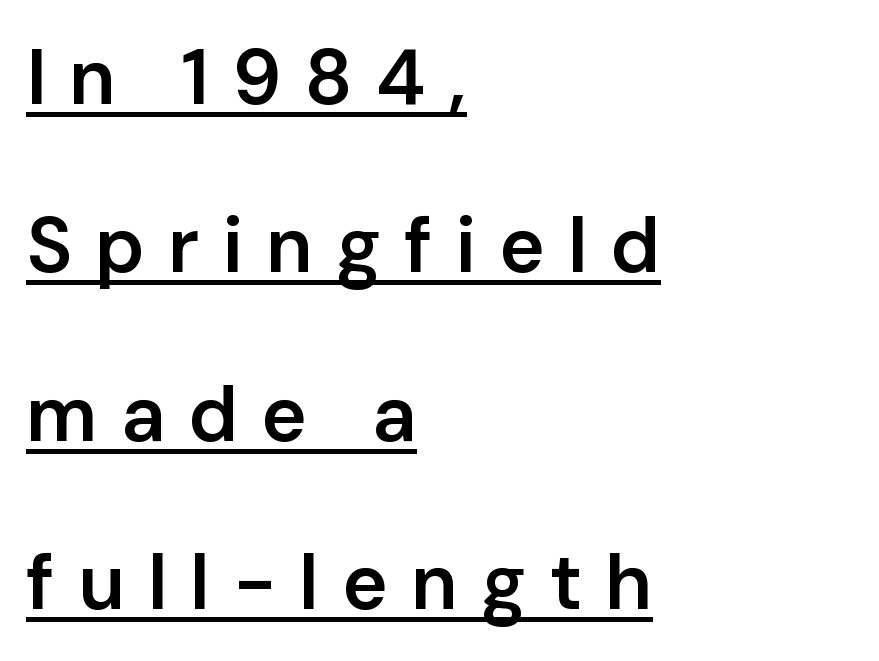
The image shows 78 px semibold sans-serif type, upright; set left-aligned, loose line spacing (2.16x), unusually wide letter spacing (+0.29 em), underlined; low stroke contrast and a medium x-height.
